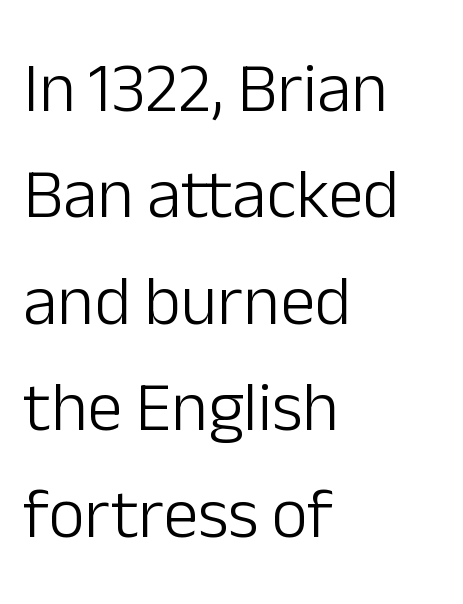
{"serif": "no", "italic": "no", "bold": "no", "weight": "light", "width": "normal", "stroke_contrast": "low", "x_height": "medium", "monospaced": "no", "underline": "no", "align": "left", "line_spacing": "normal", "line_spacing_ratio": 1.52, "letter_spacing": "normal", "letter_spacing_em": 0.0, "glyph_px": 70}
